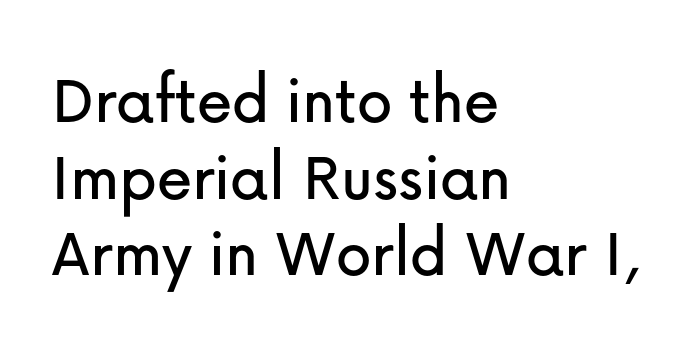
Q: Is the text italic (slanted)? A: No, it is upright.
Q: Is the typeface a serif or a sans-serif typeface? A: Sans-serif.
Q: Is the text underlined? A: No.
Q: How is the paragraph aligned? A: Left-aligned.
Q: Is the spacing between letters normal or unusually wide? A: Normal.
Q: Is the spacing between lines tight, normal or loose? A: Tight.
Q: Width (condensed, normal, or wide)? A: Normal.
Q: Stroke contrast? A: Low.
Q: x-height? A: Medium.
Q: Monospaced? A: No.
